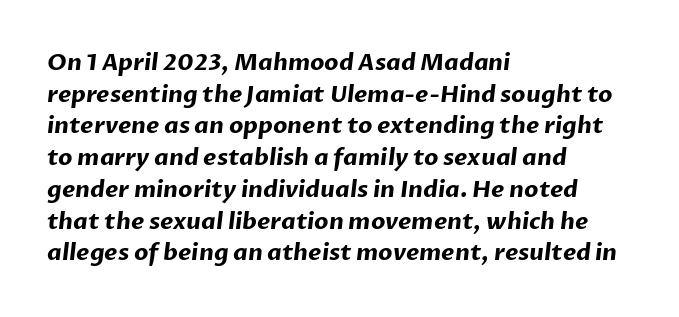
Q: Is the text bold? A: Yes.
Q: Is the text underlined? A: No.
Q: How is the paragraph aligned? A: Left-aligned.
Q: Is the spacing between letters normal or unusually wide? A: Normal.
Q: Is the spacing between lines tight, normal or loose? A: Normal.
